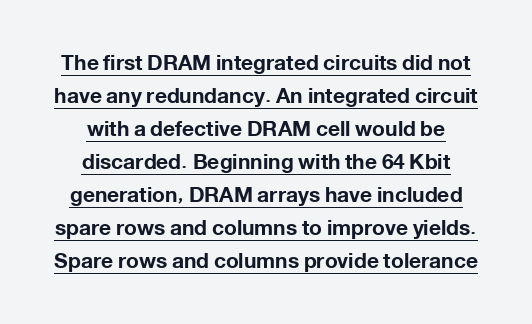
{"italic": "no", "bold": "yes", "underline": "yes", "align": "center", "line_spacing": "normal", "line_spacing_ratio": 1.57, "letter_spacing": "normal", "letter_spacing_em": 0.0, "glyph_px": 21}
